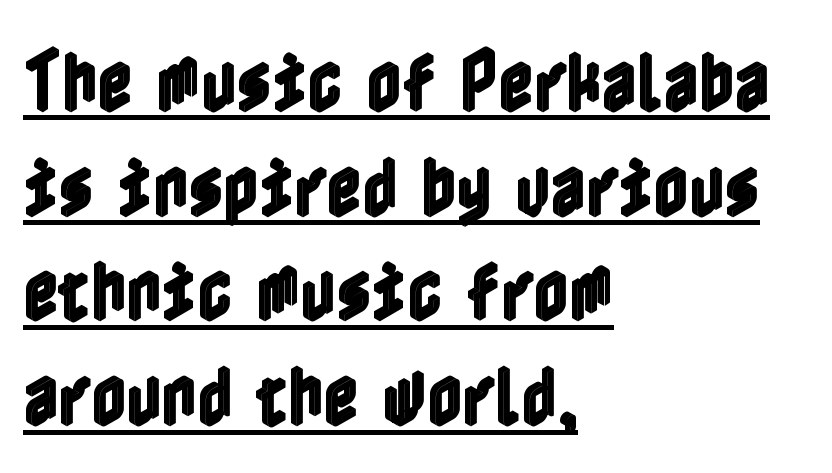
The image shows 68 px condensed type, upright; set left-aligned, normal line spacing (1.54x), normal letter spacing, underlined; a medium x-height.
